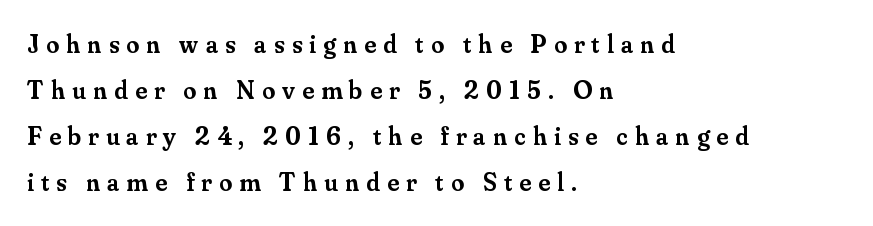
The space directly below the letters is spotless. Characters follow at a spacing far wider than the type designer built in. Rendered with straight, roman letterforms. The setting favours the left margin, as ordinary paragraphs usually do.
